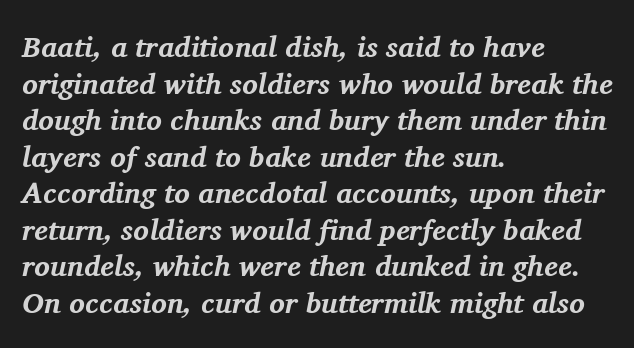
The image shows 29 px bold serif type, italic (leaning right); set left-aligned, normal line spacing (1.26x), normal letter spacing, not underlined; medium stroke contrast and a medium x-height.
